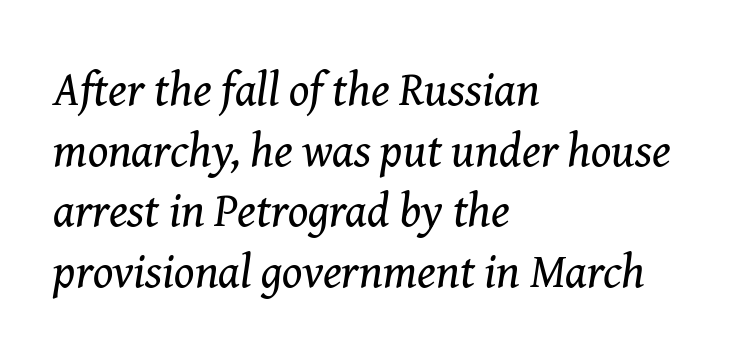
The image shows 47 px regular-weight serif type, italic (leaning right); set left-aligned, normal line spacing (1.29x), normal letter spacing, not underlined; medium stroke contrast and a medium x-height.
